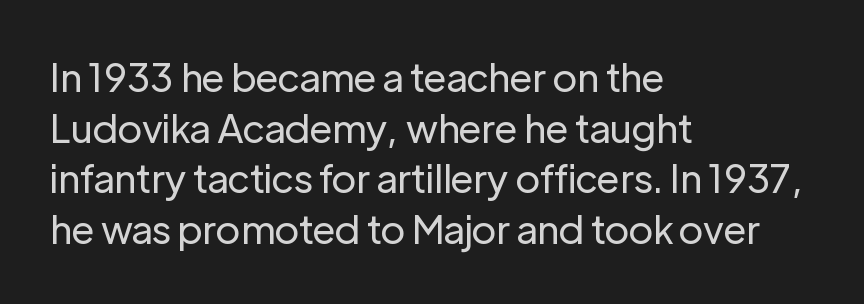
The image shows 39 px regular-weight sans-serif type, upright; set left-aligned, normal line spacing (1.3x), normal letter spacing, not underlined; low stroke contrast and a medium x-height.
